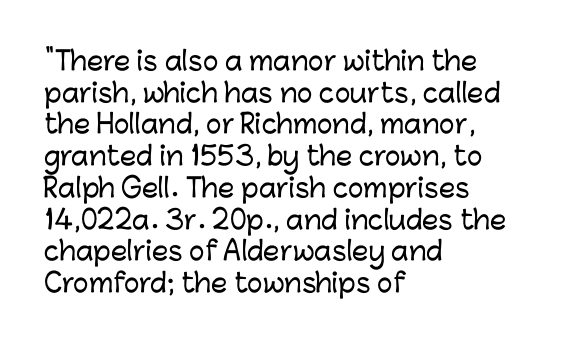
The lettering stays uniformly vertical, giving the passage a roman look. The baseline area is clear. The setting favours the left margin, as ordinary paragraphs usually do. These lines keep a tight, regular rhythm from letter to letter.
